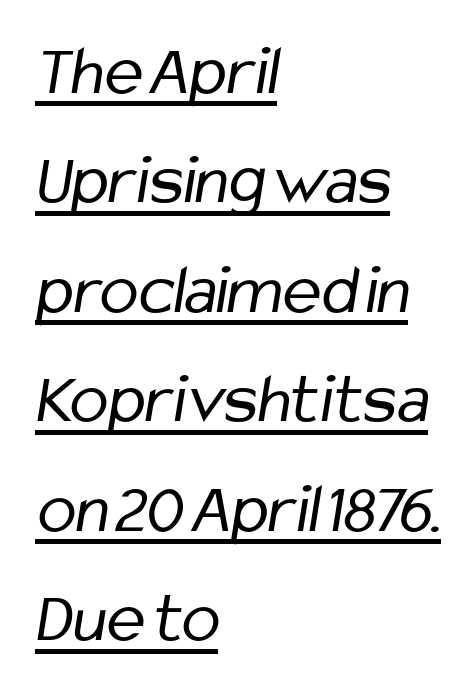
Ink coverage per letter is moderate at most. Is the block centered? No — it sits flush against the left margin. This rendering leaves character spacing at its baseline value. Somebody hit Ctrl+U on this one — the words are underlined. What kind of face is this? One without serifs — a sans.
